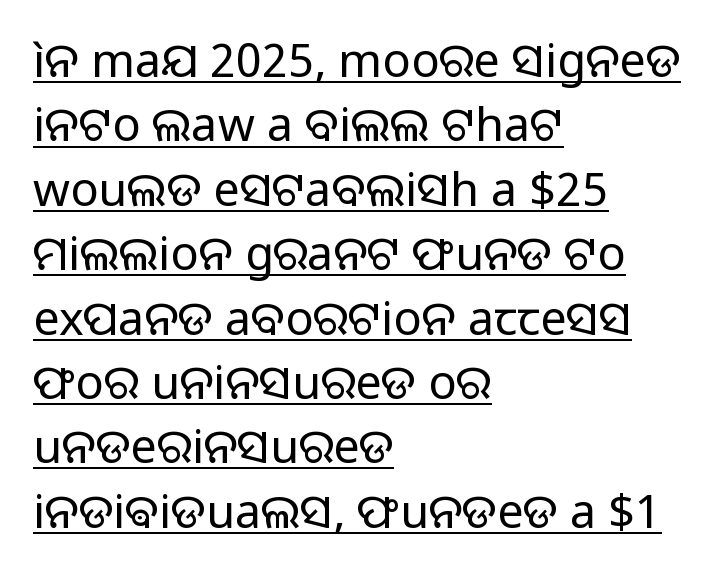
{"serif": "no", "italic": "no", "bold": "no", "weight": "regular", "width": "normal", "stroke_contrast": "low", "x_height": "medium", "monospaced": "no", "underline": "yes", "align": "left", "line_spacing": "normal", "line_spacing_ratio": 1.37, "letter_spacing": "normal", "letter_spacing_em": 0.0, "glyph_px": 47}
